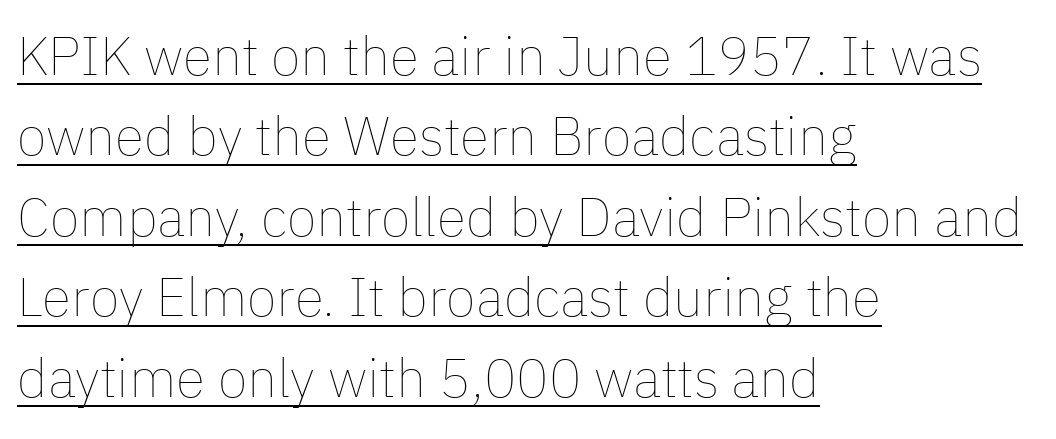
{"italic": "no", "bold": "no", "weight": "thin", "width": "normal", "stroke_contrast": "low", "x_height": "medium", "monospaced": "no", "underline": "yes", "align": "left", "line_spacing": "normal", "line_spacing_ratio": 1.49, "letter_spacing": "normal", "letter_spacing_em": 0.0, "glyph_px": 54}
